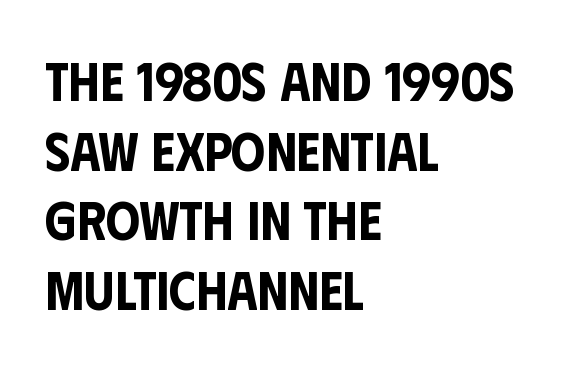
{"serif": "no", "italic": "no", "width": "condensed", "stroke_contrast": "low", "x_height": "large", "monospaced": "no", "underline": "no", "align": "left", "line_spacing": "normal", "line_spacing_ratio": 1.29, "letter_spacing": "normal", "letter_spacing_em": 0.0, "glyph_px": 54}
